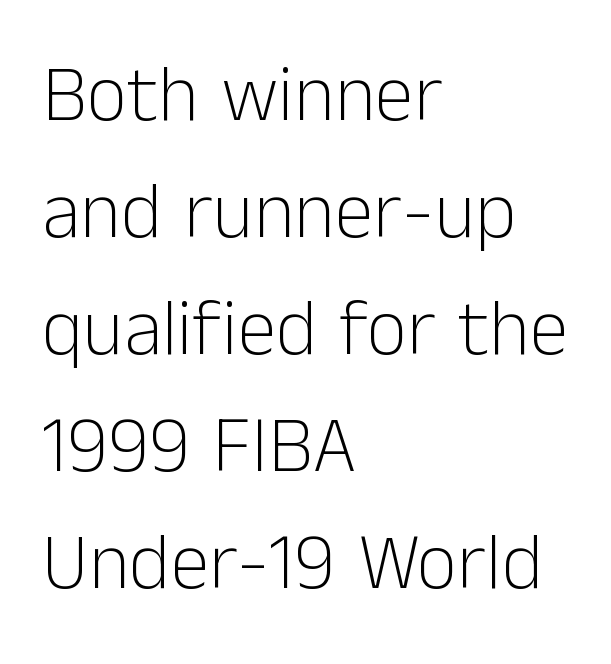
The image shows 79 px light sans-serif type, upright; set left-aligned, normal line spacing (1.48x), normal letter spacing, not underlined; low stroke contrast and a medium x-height.
